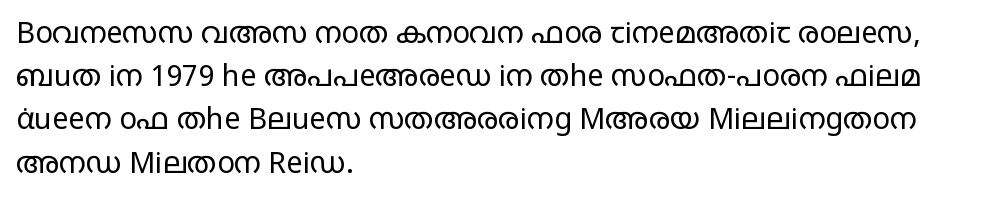
Q: Is the text bold? A: No.
Q: Is the text italic (slanted)? A: No, it is upright.
Q: Is the typeface a serif or a sans-serif typeface? A: Sans-serif.
Q: Is the text underlined? A: No.
Q: How is the paragraph aligned? A: Left-aligned.
Q: Is the spacing between letters normal or unusually wide? A: Normal.
Q: Is the spacing between lines tight, normal or loose? A: Normal.
Q: Width (condensed, normal, or wide)? A: Wide.
Q: Stroke contrast? A: Low.
Q: x-height? A: Large.
Q: Monospaced? A: No.
